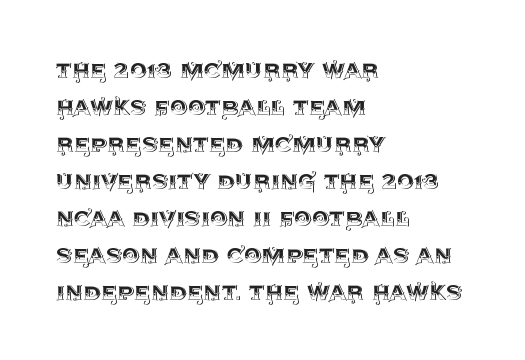
{"italic": "no", "width": "normal", "x_height": "large", "monospaced": "no", "underline": "no", "align": "left", "line_spacing": "normal", "line_spacing_ratio": 1.32, "letter_spacing": "normal", "letter_spacing_em": 0.0, "glyph_px": 28}
